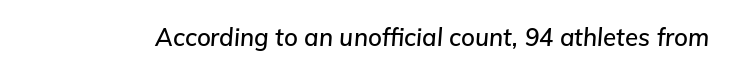
The image shows 24 px text type, italic (leaning right); set normal letter spacing, not underlined.
